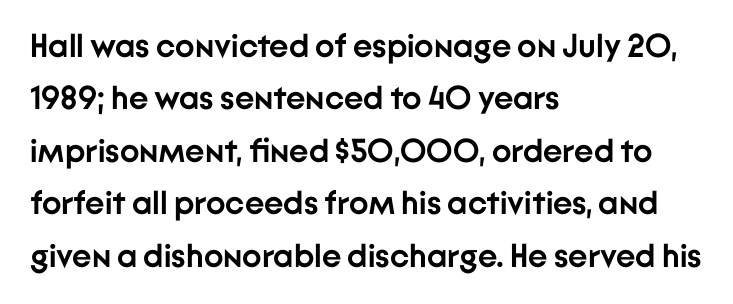
Each word holds together tightly as a unit, with standard inter-letter gaps. Italic? Not at all — the glyphs are vertical. Varying glyph widths throughout — classic text-font behaviour. I'd call this a sans setting — the letters go barefoot. Glance below the letters and you will spot only blank space. Rows of type keep a routine distance in the vertical direction.
